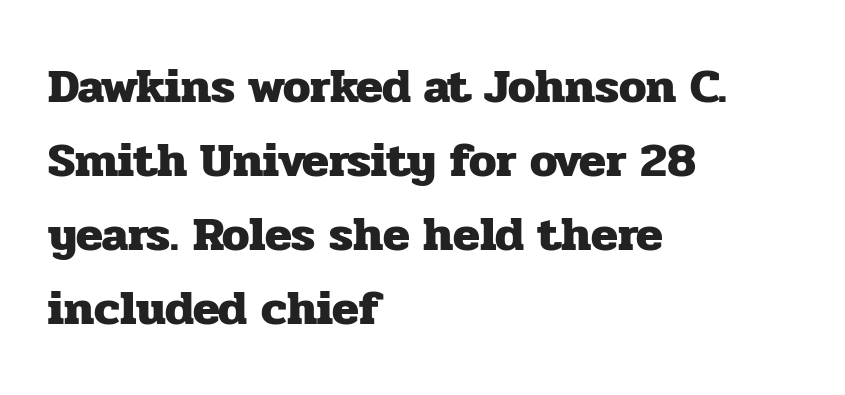
Q: Is the text bold? A: Yes.
Q: Is the text italic (slanted)? A: No, it is upright.
Q: Is the typeface a serif or a sans-serif typeface? A: Serif.
Q: Is the text underlined? A: No.
Q: How is the paragraph aligned? A: Left-aligned.
Q: Is the spacing between letters normal or unusually wide? A: Normal.
Q: Is the spacing between lines tight, normal or loose? A: Normal.
Q: Width (condensed, normal, or wide)? A: Normal.
Q: Stroke contrast? A: Low.
Q: x-height? A: Medium.
Q: Monospaced? A: No.
